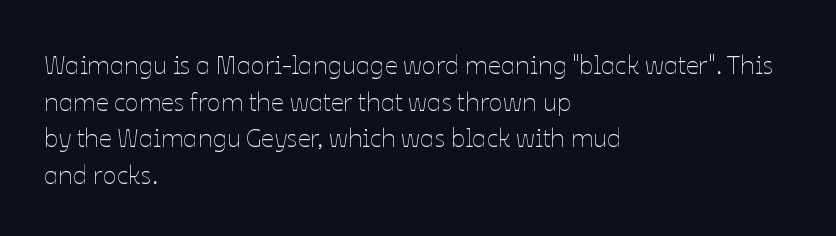
In CSS terms this would be text-align: left. The words here are not underlined. The font is comparable to plain body text, perhaps lighter. Every character sits straight up, as roman type does. The vertical gap from one line to the next is medium. Compared with typical body copy, the letter spacing here is the same.
